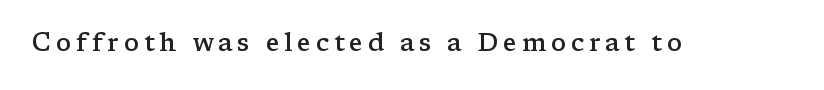
{"italic": "no", "bold": "semi", "underline": "no", "glyph_px": 25}
